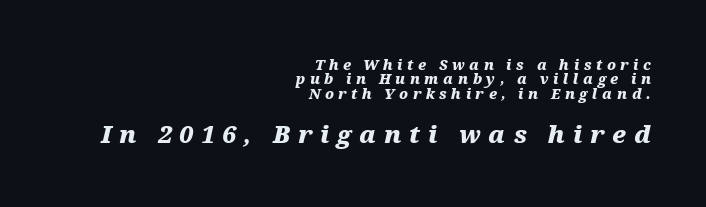
How heavy is the stroke? Heavy — this is a bold. The face used here appears at its bigger size in the lower chunk. Underline: absent. Glyph-to-glyph distance is far greater than everyday printed text. Horizontal bands of white between lines are thin slivers. Short and long lines alike share a common ending point at right.
